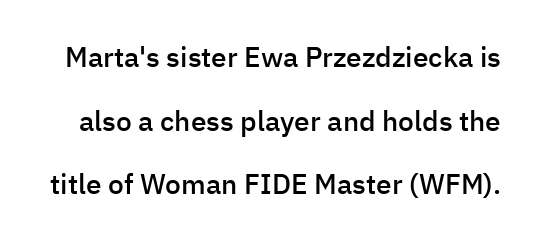
The image shows 28 px semibold sans-serif type, upright; set loose line spacing (2.27x), normal letter spacing, not underlined; low stroke contrast and a medium x-height.
